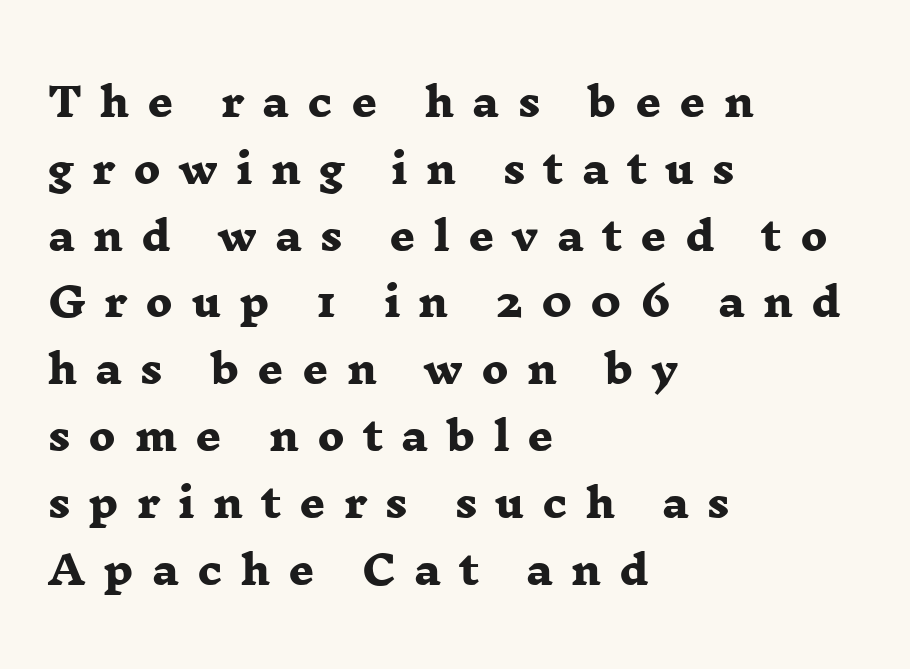
The image shows 40 px heavy, wide serif type; set left-aligned, normal line spacing (1.67x), unusually wide letter spacing (+0.45 em), not underlined; low stroke contrast and a medium x-height.
